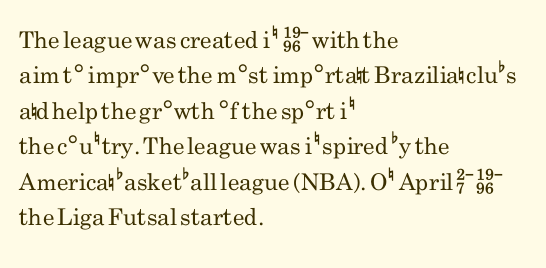
Q: Is the text bold? A: No.
Q: Is the text italic (slanted)? A: No, it is upright.
Q: Is the text underlined? A: No.
Q: How is the paragraph aligned? A: Left-aligned.
Q: Is the spacing between letters normal or unusually wide? A: Normal.
Q: Is the spacing between lines tight, normal or loose? A: Normal.
